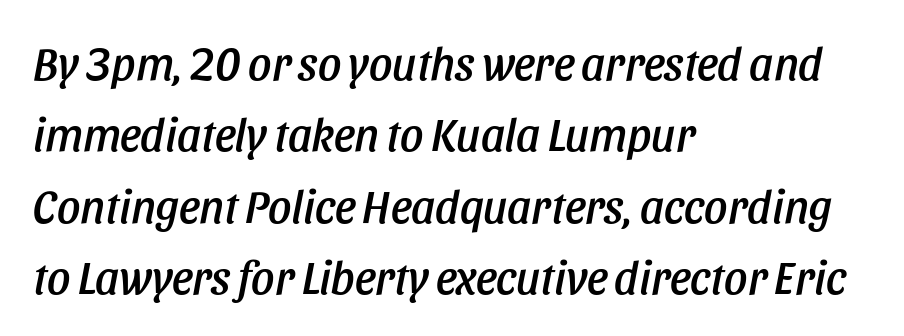
{"italic": "yes", "lean": "right", "slant_degrees": 11, "width": "condensed", "stroke_contrast": "low", "x_height": "large", "monospaced": "no", "underline": "no", "align": "left", "line_spacing": "normal", "line_spacing_ratio": 1.55, "letter_spacing": "normal", "letter_spacing_em": 0.0, "glyph_px": 46}
